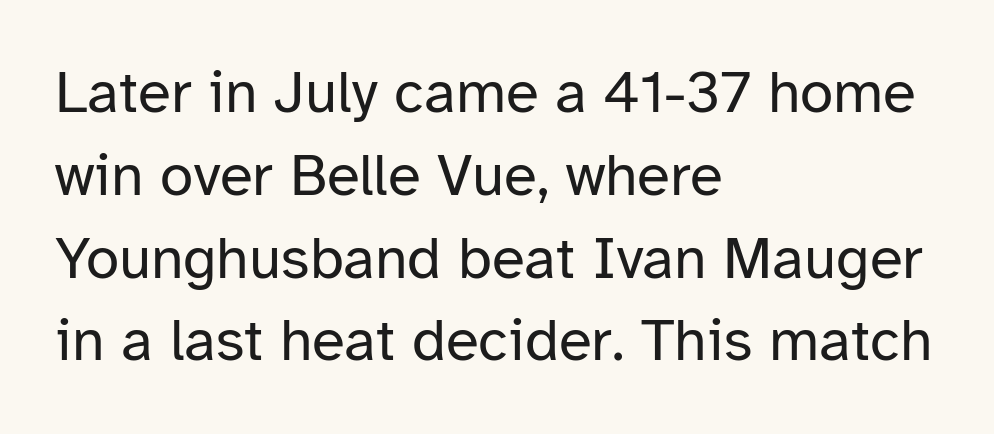
Q: Is the text bold? A: No.
Q: Is the text italic (slanted)? A: No, it is upright.
Q: Is the typeface a serif or a sans-serif typeface? A: Sans-serif.
Q: Is the text underlined? A: No.
Q: How is the paragraph aligned? A: Left-aligned.
Q: Is the spacing between letters normal or unusually wide? A: Normal.
Q: Is the spacing between lines tight, normal or loose? A: Normal.
Q: Width (condensed, normal, or wide)? A: Normal.
Q: Stroke contrast? A: Low.
Q: x-height? A: Medium.
Q: Monospaced? A: No.
